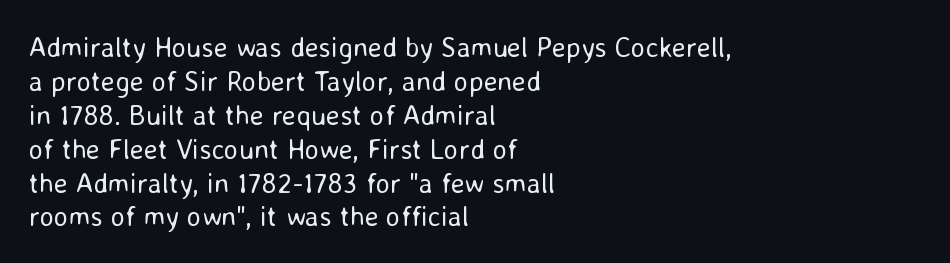
The image shows 28 px regular-weight sans-serif type, upright; set left-aligned, line spacing 1.21x, normal letter spacing, not underlined; low stroke contrast and a medium x-height.
